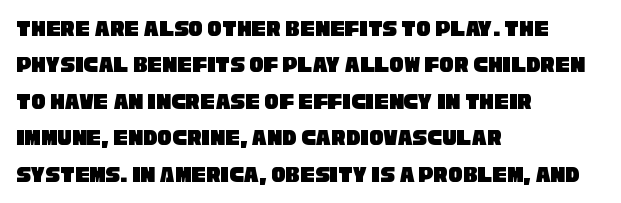
The image shows 24 px text type; set left-aligned, normal line spacing (1.52x), normal letter spacing, not underlined.
